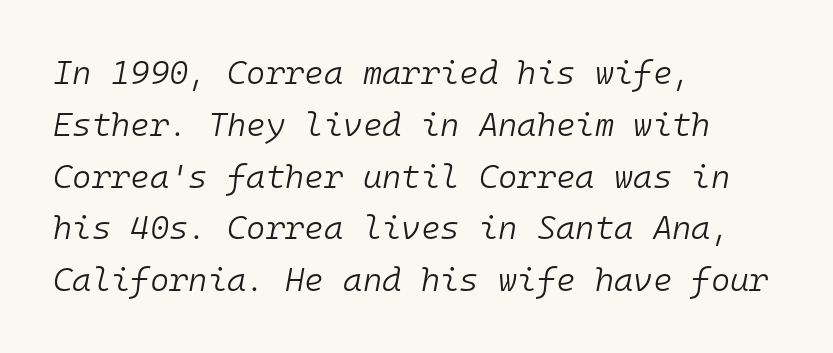
The image shows 33 px light type, italic (leaning right), monospaced; set left-aligned, normal line spacing (1.57x), normal letter spacing, not underlined; low stroke contrast and a medium x-height.
